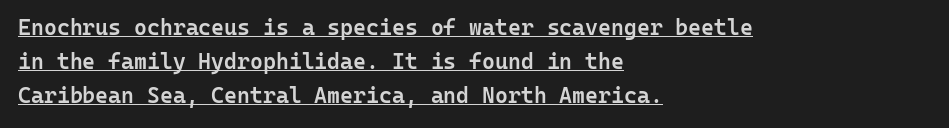
Strokes here are thickened, but only to semibold level. Notice how a bar underscores the lettering throughout. Where is the straight margin? On the left. This block has exactly the height ordinary leading produces. The rendering keeps characters at their native spacing.
